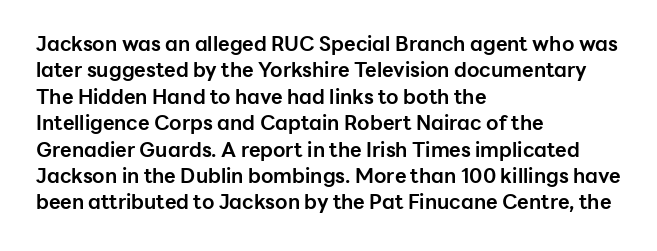
No extra tracking has been applied to these lines. The font is running at its bold setting. Students, observe: this is what conventionally led text looks like. Ascenders rise straight up at ninety degrees.
